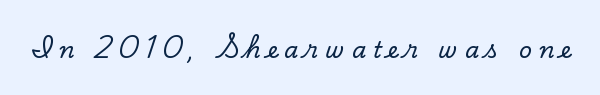
Rule under the text: the space is simply empty. The tracking reads as deliberately expanded to a designer's eye.
